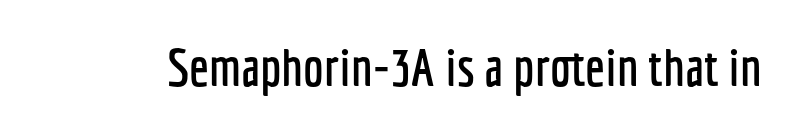
{"serif": "no", "italic": "no", "width": "condensed", "stroke_contrast": "low", "x_height": "medium", "monospaced": "no", "underline": "no", "letter_spacing": "normal", "letter_spacing_em": 0.0, "glyph_px": 52}
